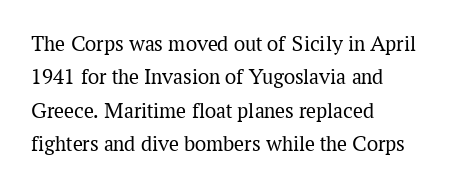
Q: Is the text bold? A: No.
Q: Is the text italic (slanted)? A: No, it is upright.
Q: Is the text underlined? A: No.
Q: How is the paragraph aligned? A: Left-aligned.
Q: Is the spacing between letters normal or unusually wide? A: Normal.
Q: Is the spacing between lines tight, normal or loose? A: Normal.
